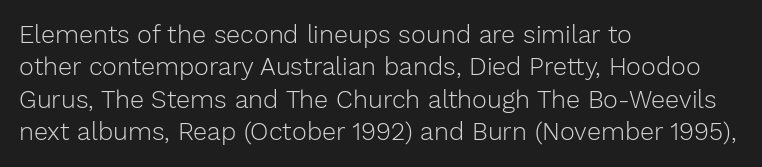
The image shows 25 px text type, upright; set left-aligned, normal line spacing (1.3x), normal letter spacing, not underlined.
